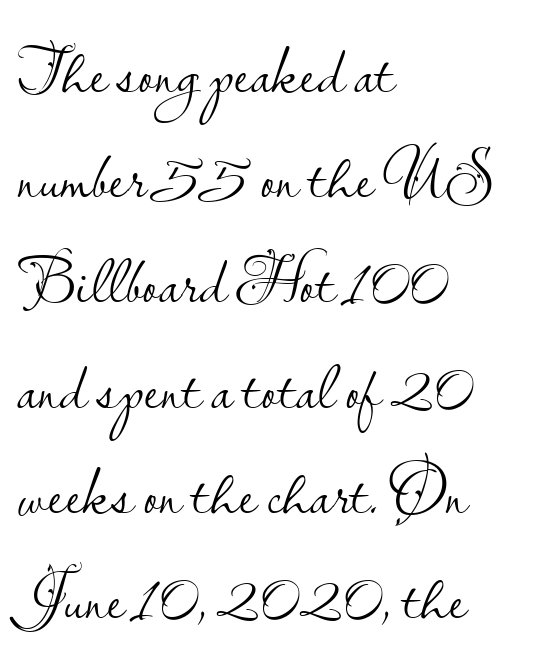
Q: Is the text bold? A: No.
Q: Is the text italic (slanted)? A: Yes.
Q: Is the typeface a serif or a sans-serif typeface? A: Sans-serif.
Q: Is the text underlined? A: No.
Q: How is the paragraph aligned? A: Left-aligned.
Q: Is the spacing between letters normal or unusually wide? A: Normal.
Q: Is the spacing between lines tight, normal or loose? A: Normal.
Q: Width (condensed, normal, or wide)? A: Normal.
Q: Stroke contrast? A: Low.
Q: x-height? A: Small.
Q: Monospaced? A: No.
